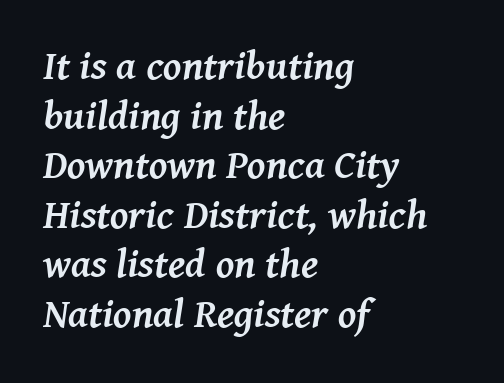
Note the varied advance widths — an 'i' is clearly narrower than an 'm'. Would a proofreader flag this as italicized? Yes. These lines keep a tight, regular rhythm from letter to letter. The space directly below the letters is spotless.
